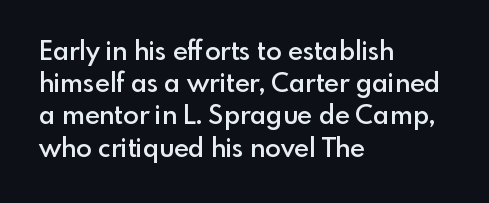
Q: Is the text bold? A: Semi-bold.
Q: Is the text italic (slanted)? A: No, it is upright.
Q: Is the text underlined? A: No.
Q: How is the paragraph aligned? A: Left-aligned.
Q: Is the spacing between letters normal or unusually wide? A: Normal.
